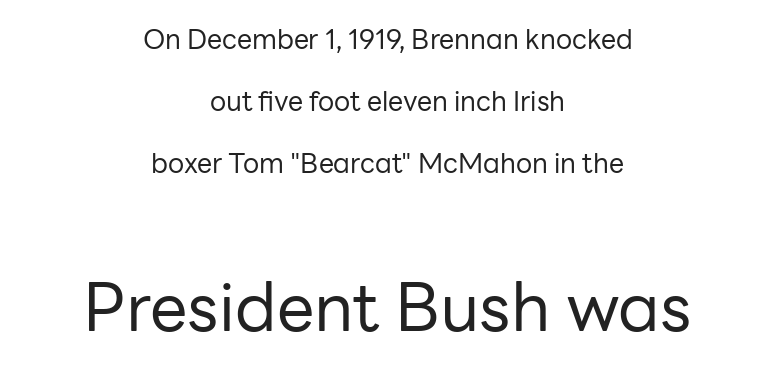
Weight: in the light-to-regular range. In CSS terms this would be text-align: center. Anything drawn beneath the words? Only blank space. Nothing sits at the stroke ends, so this counts as sans-serif. Style check: upright.
